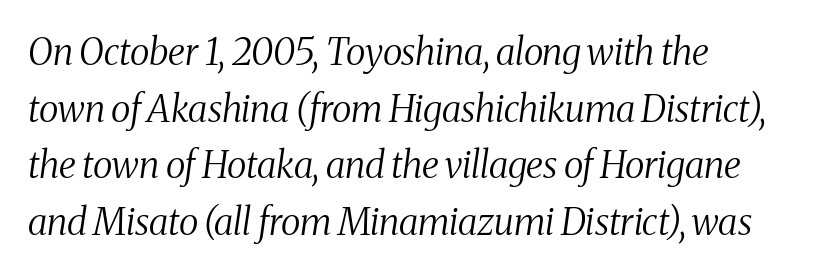
Q: Is the text bold? A: No.
Q: Is the text italic (slanted)? A: Yes, it leans right by about 8 degrees.
Q: Is the typeface a serif or a sans-serif typeface? A: Serif.
Q: Is the text underlined? A: No.
Q: How is the paragraph aligned? A: Left-aligned.
Q: Is the spacing between letters normal or unusually wide? A: Normal.
Q: Is the spacing between lines tight, normal or loose? A: Normal.
Q: Width (condensed, normal, or wide)? A: Condensed.
Q: Stroke contrast? A: Medium.
Q: x-height? A: Medium.
Q: Monospaced? A: No.
